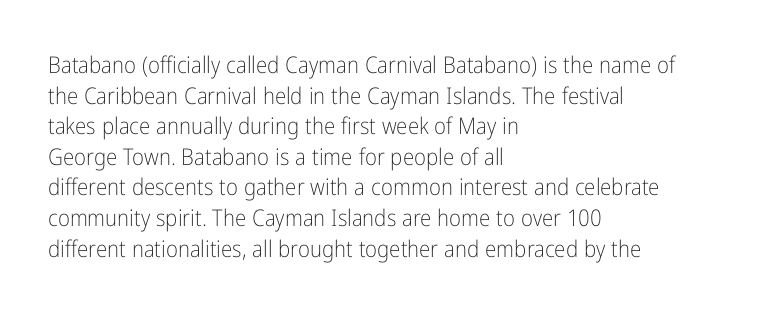
Q: Is the text bold? A: No.
Q: Is the text italic (slanted)? A: No, it is upright.
Q: Is the text underlined? A: No.
Q: How is the paragraph aligned? A: Left-aligned.
Q: Is the spacing between letters normal or unusually wide? A: Normal.
Q: Is the spacing between lines tight, normal or loose? A: Normal.
